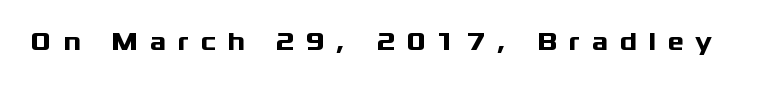
Notice how thick the strokes are: this is what a full bold looks like. The specimen reads as upright at a glance. The letterforms stand isolated, each surrounded by extra space. A clean baseline with only descenders dipping below it.
